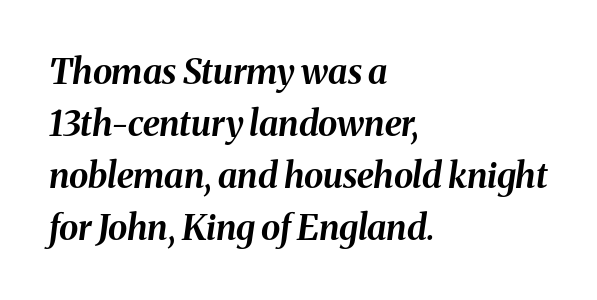
{"italic": "yes", "lean": "right", "slant_degrees": 8, "bold": "yes", "weight": "bold", "width": "normal", "stroke_contrast": "medium", "x_height": "medium", "monospaced": "no", "underline": "no", "align": "left", "line_spacing": "normal", "line_spacing_ratio": 1.49, "letter_spacing": "normal", "letter_spacing_em": 0.0, "glyph_px": 35}
